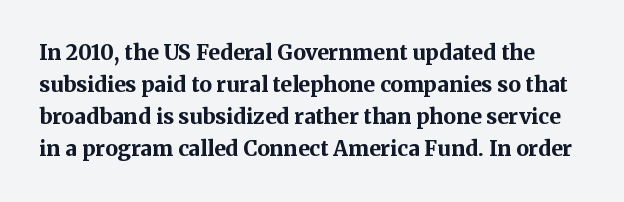
{"italic": "no", "bold": "yes", "underline": "no", "line_spacing": "normal", "line_spacing_ratio": 1.53, "letter_spacing": "normal", "letter_spacing_em": 0.0, "glyph_px": 21}
